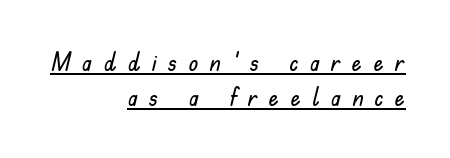
The image shows 25 px text type; set right-aligned, normal line spacing (1.4x), unusually wide letter spacing (+0.45 em), underlined.
